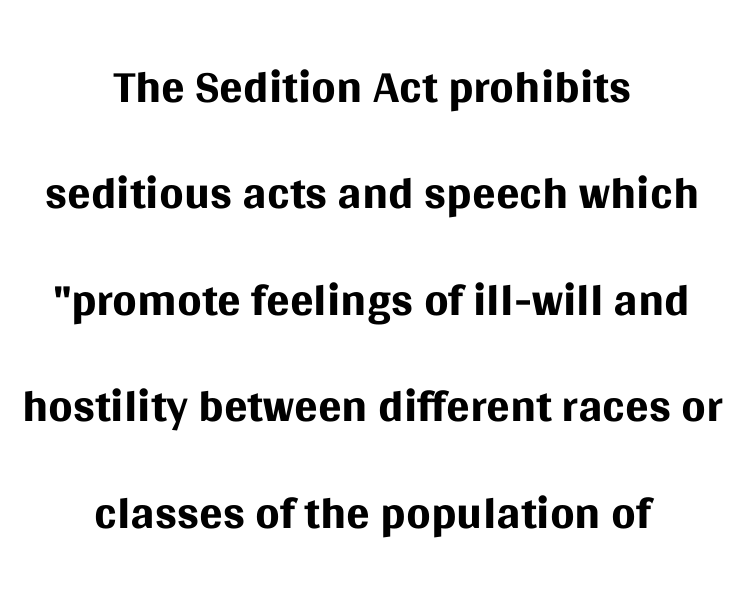
The image shows 70 px regular-weight sans-serif type, upright; set centered, normal line spacing (1.52x), normal letter spacing, not underlined; medium stroke contrast and a large x-height.
